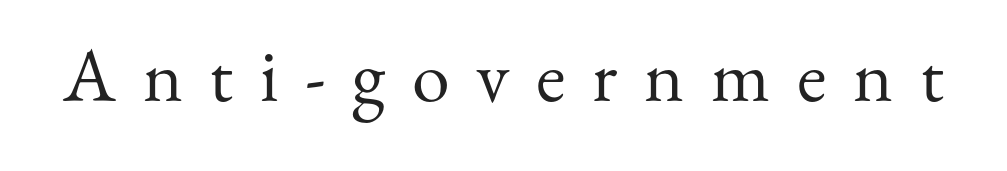
The image shows 76 px regular-weight serif type, upright; set unusually wide letter spacing (+0.35 em), not underlined; medium stroke contrast and a small x-height.
